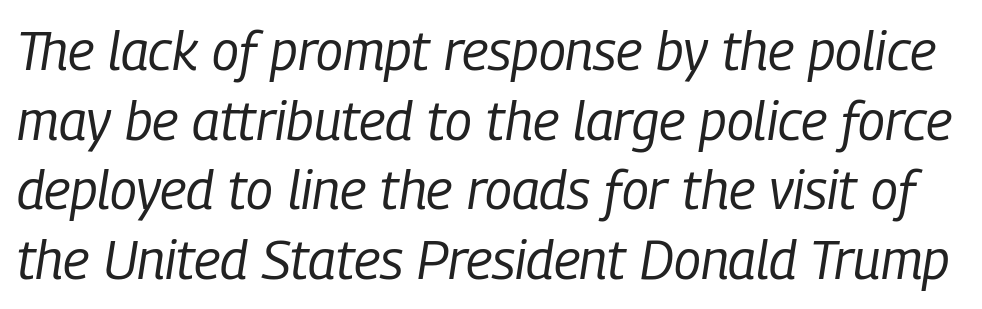
Q: Is the text bold? A: No.
Q: Is the text italic (slanted)? A: Yes, it leans right by about 9 degrees.
Q: Is the text underlined? A: No.
Q: Is the spacing between letters normal or unusually wide? A: Normal.
Q: Is the spacing between lines tight, normal or loose? A: Normal.
Q: Width (condensed, normal, or wide)? A: Condensed.
Q: Stroke contrast? A: Low.
Q: x-height? A: Medium.
Q: Monospaced? A: No.
